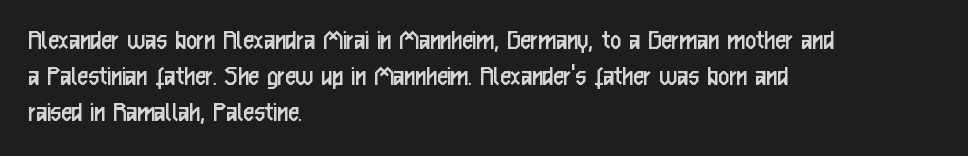
You could call the tracking neutral — neither tight nor loose. No letter is thick-stroked: the sample isn't bold. This sample has the flowing, uneven cadence of proportional lettering. Underline: absent. Every row of glyphs begins at an identical x-position on the left.
